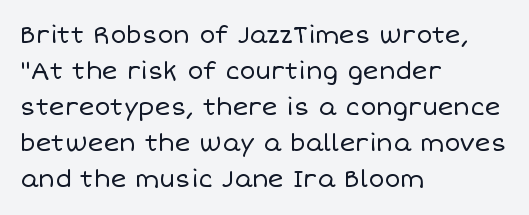
There is no visible air inserted between adjacent glyphs. The rendering anchors every line to the left-hand side. Counters stay open thanks to moderate or lighter strokes. Is there much room between lines? A standard amount, neither cramped nor airy. Type without underlining.
